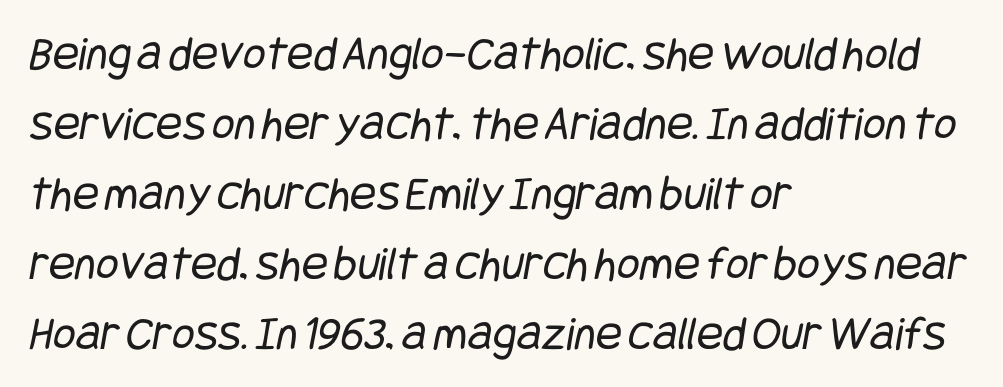
{"serif": "no", "bold": "no", "weight": "regular", "width": "condensed", "stroke_contrast": "low", "x_height": "large", "underline": "no", "align": "left", "line_spacing": "normal", "line_spacing_ratio": 1.43, "letter_spacing": "normal", "letter_spacing_em": 0.0, "glyph_px": 49}
